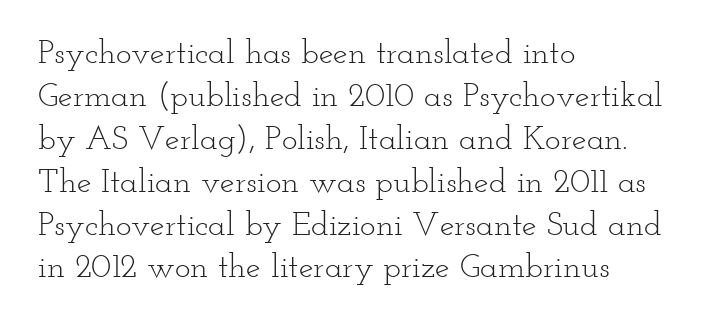
{"serif": "yes", "italic": "no", "bold": "no", "weight": "light", "width": "wide", "stroke_contrast": "low", "x_height": "small", "monospaced": "no", "underline": "no", "align": "left", "line_spacing": "normal", "line_spacing_ratio": 1.3, "letter_spacing": "normal", "letter_spacing_em": 0.0, "glyph_px": 33}
